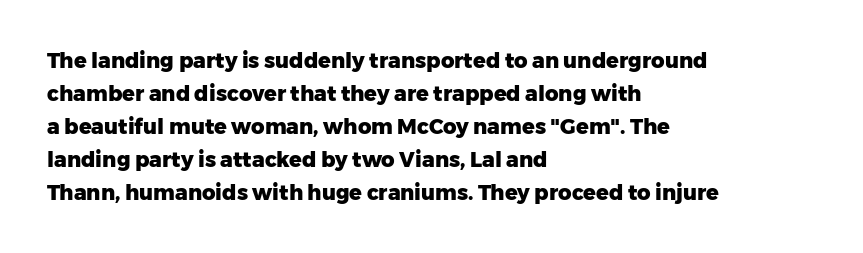
{"italic": "no", "bold": "yes", "underline": "no", "align": "left", "line_spacing": "normal", "line_spacing_ratio": 1.57, "letter_spacing": "normal", "letter_spacing_em": 0.0, "glyph_px": 21}
